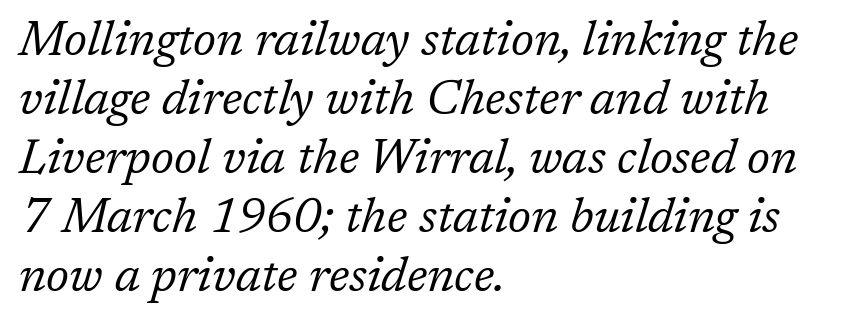
Q: Is the text bold? A: No.
Q: Is the text italic (slanted)? A: Yes, it leans right by about 17 degrees.
Q: Is the typeface a serif or a sans-serif typeface? A: Serif.
Q: Is the text underlined? A: No.
Q: How is the paragraph aligned? A: Left-aligned.
Q: Is the spacing between letters normal or unusually wide? A: Normal.
Q: Width (condensed, normal, or wide)? A: Normal.
Q: Stroke contrast? A: Low.
Q: x-height? A: Medium.
Q: Monospaced? A: No.
